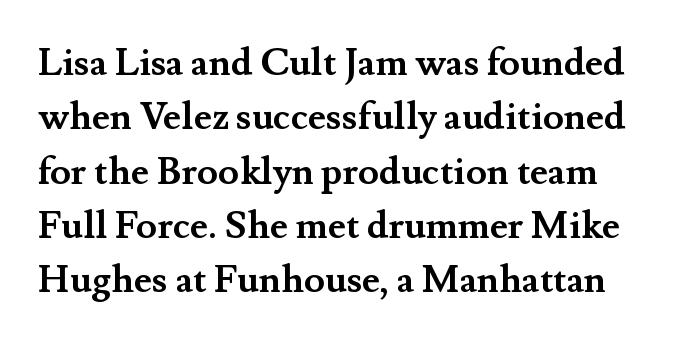
The typesetting leans heavy: a genuine bold. Glyph-to-glyph distance matches everyday printed text. A typesetter would call this leading conventional body-copy spacing. Type without underlining.
